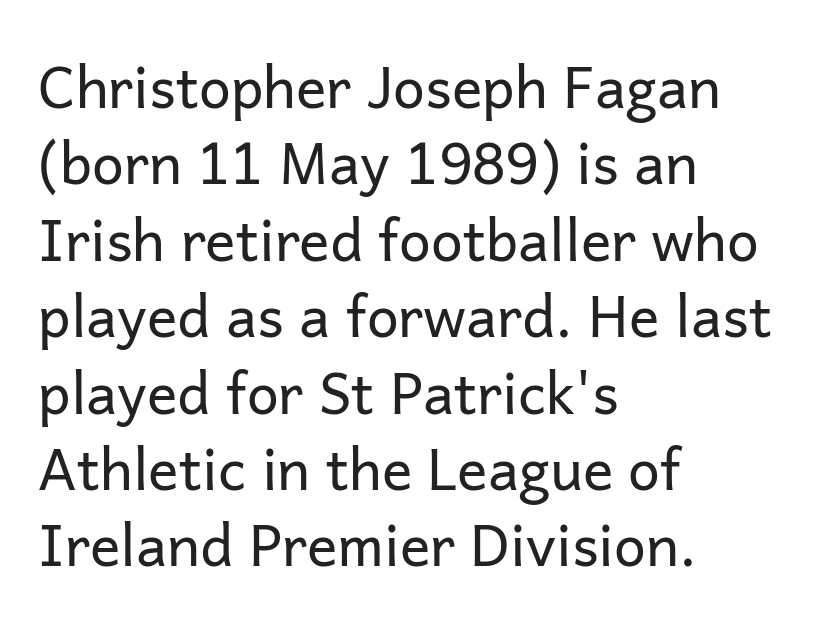
Q: Is the text bold? A: No.
Q: Is the text italic (slanted)? A: No, it is upright.
Q: Is the typeface a serif or a sans-serif typeface? A: Sans-serif.
Q: Is the text underlined? A: No.
Q: How is the paragraph aligned? A: Left-aligned.
Q: Is the spacing between letters normal or unusually wide? A: Normal.
Q: Is the spacing between lines tight, normal or loose? A: Normal.
Q: Width (condensed, normal, or wide)? A: Normal.
Q: Stroke contrast? A: Low.
Q: x-height? A: Medium.
Q: Monospaced? A: No.
